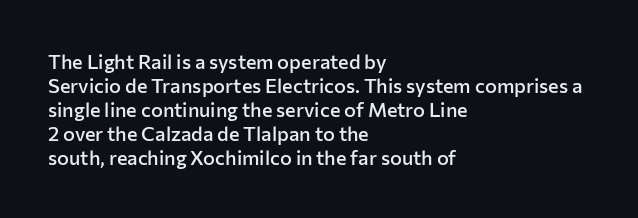
Q: Is the text bold? A: Semi-bold.
Q: Is the text italic (slanted)? A: No, it is upright.
Q: Is the text underlined? A: No.
Q: How is the paragraph aligned? A: Left-aligned.
Q: Is the spacing between letters normal or unusually wide? A: Normal.
